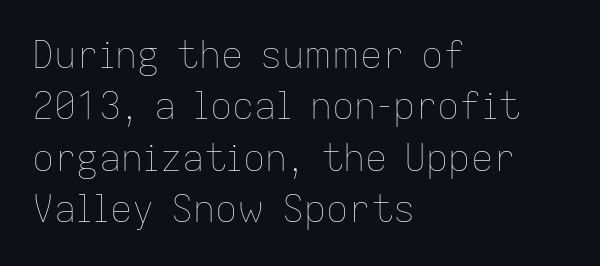
The image shows 37 px thin type, upright; set left-aligned, normal line spacing (1.39x), normal letter spacing, not underlined; low stroke contrast and a medium x-height.
